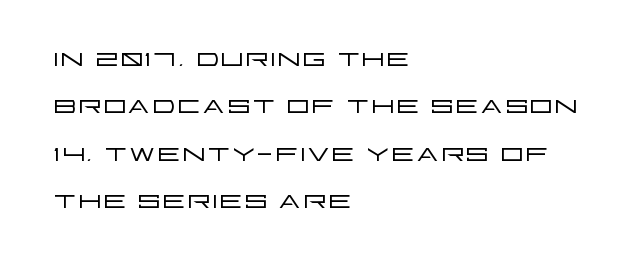
Q: Is the text bold? A: No.
Q: Is the text italic (slanted)? A: No, it is upright.
Q: Is the typeface a serif or a sans-serif typeface? A: Sans-serif.
Q: Is the text underlined? A: No.
Q: How is the paragraph aligned? A: Left-aligned.
Q: Is the spacing between letters normal or unusually wide? A: Normal.
Q: Is the spacing between lines tight, normal or loose? A: Normal.
Q: Width (condensed, normal, or wide)? A: Wide.
Q: Stroke contrast? A: Low.
Q: x-height? A: Large.
Q: Monospaced? A: No.
